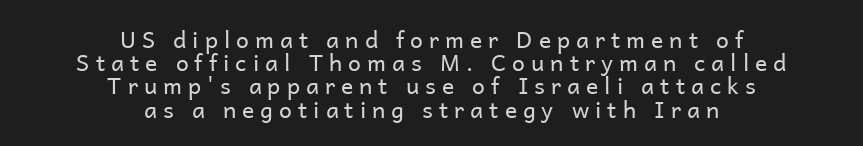
{"italic": "no", "bold": "no", "underline": "no", "align": "center", "line_spacing": "tight", "line_spacing_ratio": 1.01, "letter_spacing": "wide", "letter_spacing_em": 0.26, "glyph_px": 23}
